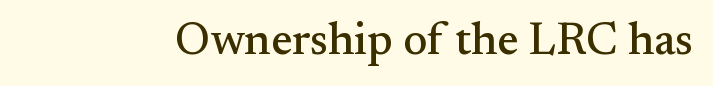
The image shows 45 px serif type, upright; set normal letter spacing, not underlined; medium stroke contrast and a small x-height.
